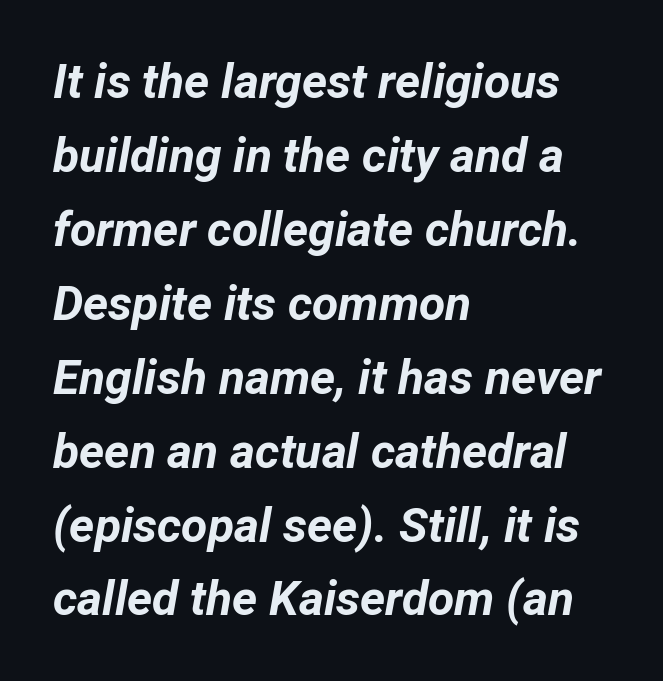
Is the type bold? Yes — the strokes are clearly thick and heavy. Spacing verdict: proportional, widths tailored to each character. A bare baseline throughout the passage. The paragraph has a hard left edge and a soft right edge. These lines sit exactly where default settings would place them.
